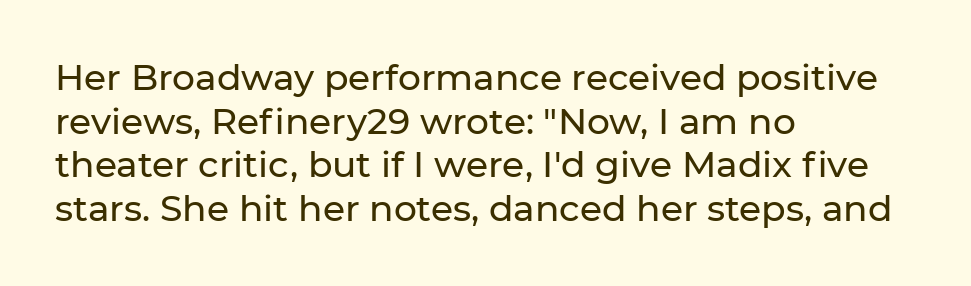
Examine the stroke ends and you'll find no serifs. This sample has the flowing, uneven cadence of proportional lettering. In terms of posture, this sample is upright. The rag falls on the right side of this text block. Inter-character spacing is left at the font's built-in metrics.
